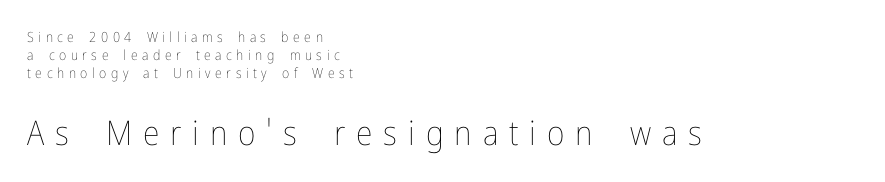
The image shows 34 px thin, condensed type, upright; set left-aligned, normal line spacing (1.28x), unusually wide letter spacing (+0.32 em), not underlined; the second (bottom) block is 2.43x larger; low stroke contrast and a medium x-height.
